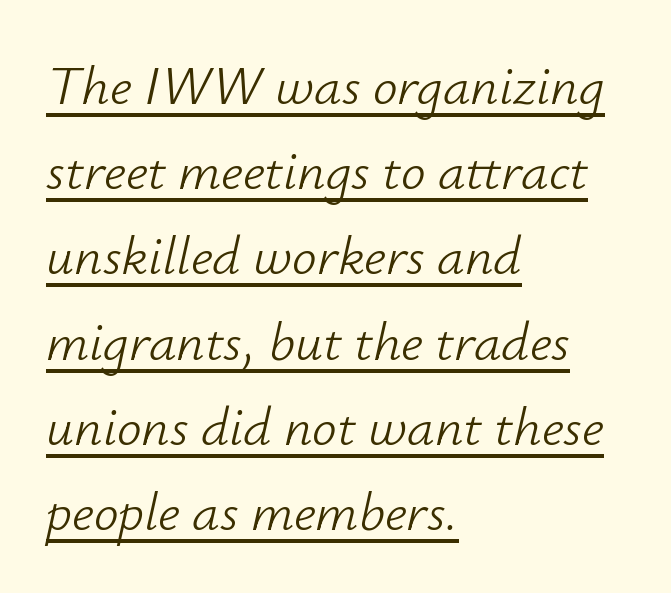
Beneath each row of characters lies a ruled line. Every character sits at an angle, as italics do. What stands out about the letter spacing? Nothing — it is the standard amount. Normally led — the rows are evenly, conventionally spaced. No extra ink here — the face is not bold. Do the characters align in a grid? No, the font is proportional.
